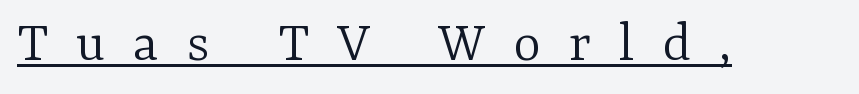
{"serif": "yes", "italic": "no", "bold": "no", "weight": "light", "width": "normal", "stroke_contrast": "low", "x_height": "medium", "monospaced": "no", "underline": "yes", "letter_spacing": "wide", "letter_spacing_em": 0.47, "glyph_px": 59}
